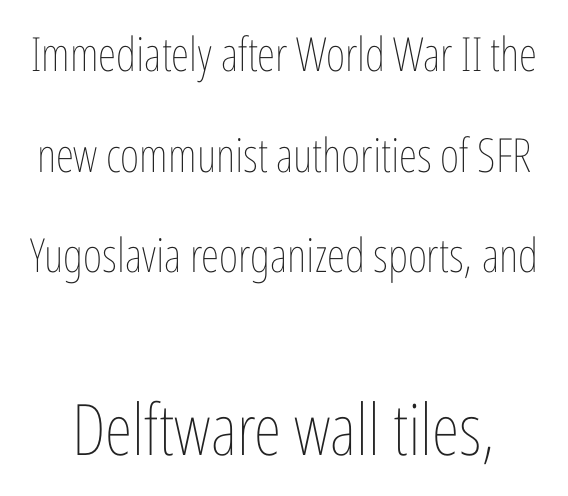
Of the two passages, the one underneath uses the larger point size. The tracking reads as untouched default to a designer's eye. The passage shown is typed in a proportional face where columns would drift. Quick note: not italic, upright.
